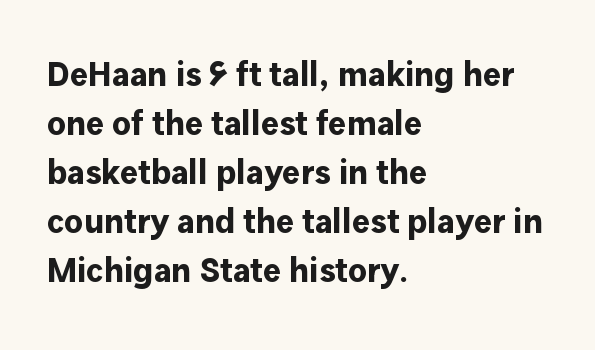
The image shows 34 px bold sans-serif type, upright; set left-aligned, normal line spacing (1.44x), normal letter spacing, not underlined; low stroke contrast and a medium x-height.
